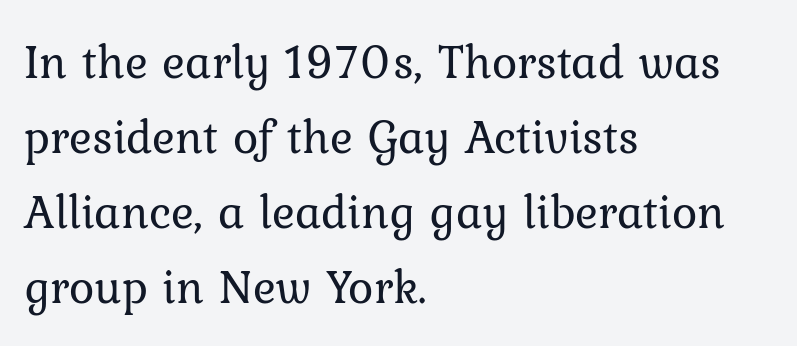
The image shows 48 px regular-weight type, upright; set left-aligned, normal line spacing (1.56x), normal letter spacing, not underlined; low stroke contrast and a medium x-height.
